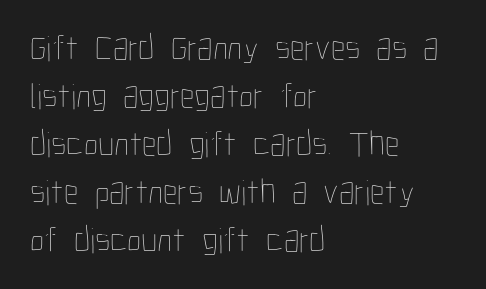
This is roman type, the default non-slanted kind. This sample is left-justified, so line endings fall wherever the words run out. Underlining? Definitely not there. Here the glyphs are tracked normally, forming tight word shapes. The leading is moderate, giving the passage an even texture. You could not count columns in this text — the font is proportionally spaced.
